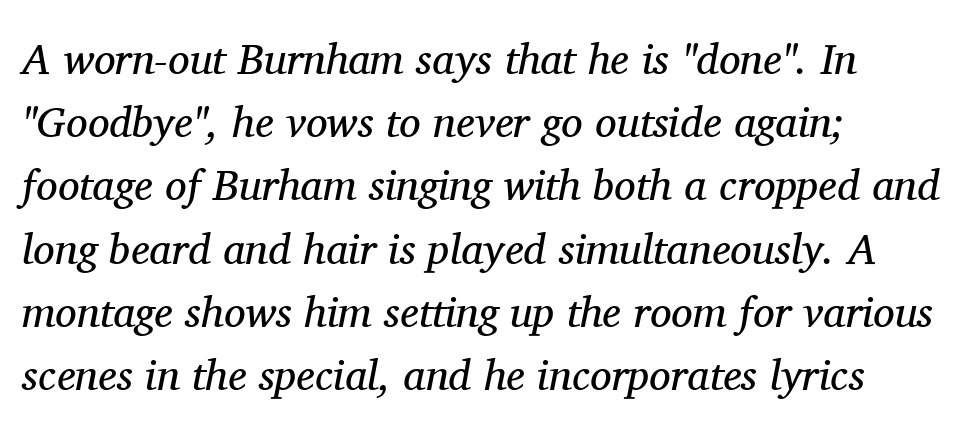
The image shows 43 px regular-weight serif type, italic (leaning right); set left-aligned, normal line spacing (1.47x), normal letter spacing, not underlined; medium stroke contrast and a medium x-height.
